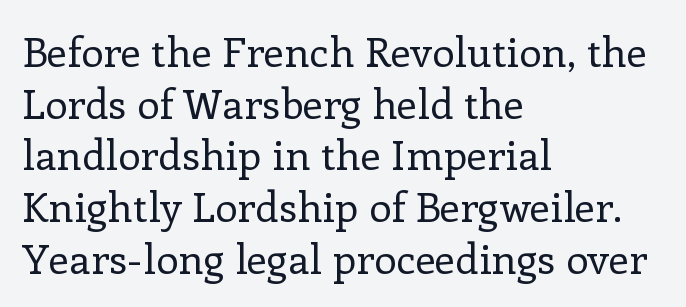
{"serif": "yes", "italic": "no", "bold": "no", "weight": "regular", "width": "normal", "stroke_contrast": "low", "x_height": "medium", "monospaced": "no", "underline": "no", "align": "left", "line_spacing": "normal", "line_spacing_ratio": 1.26, "letter_spacing": "normal", "letter_spacing_em": 0.0, "glyph_px": 41}
